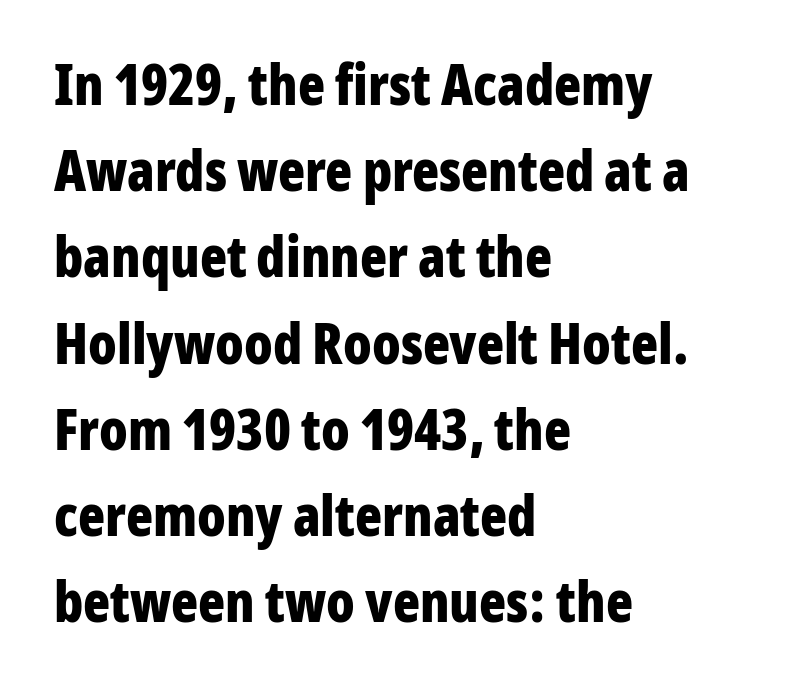
Q: Is the text bold? A: Yes.
Q: Is the text italic (slanted)? A: No, it is upright.
Q: Is the typeface a serif or a sans-serif typeface? A: Sans-serif.
Q: Is the text underlined? A: No.
Q: How is the paragraph aligned? A: Left-aligned.
Q: Is the spacing between letters normal or unusually wide? A: Normal.
Q: Is the spacing between lines tight, normal or loose? A: Normal.
Q: Width (condensed, normal, or wide)? A: Condensed.
Q: Stroke contrast? A: Low.
Q: x-height? A: Medium.
Q: Monospaced? A: No.
